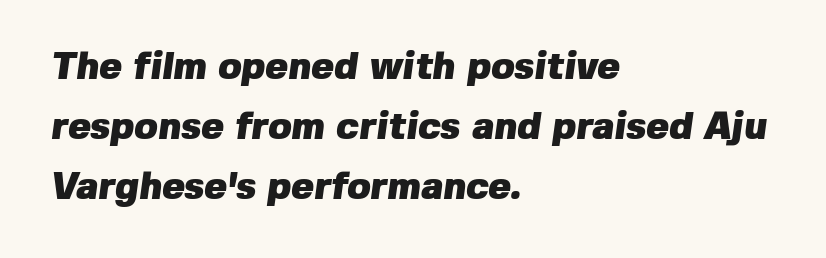
{"serif": "no", "bold": "yes", "weight": "heavy", "width": "normal", "stroke_contrast": "low", "x_height": "medium", "monospaced": "no", "underline": "no", "align": "left", "line_spacing": "normal", "line_spacing_ratio": 1.58, "letter_spacing": "normal", "letter_spacing_em": 0.0, "glyph_px": 38}
